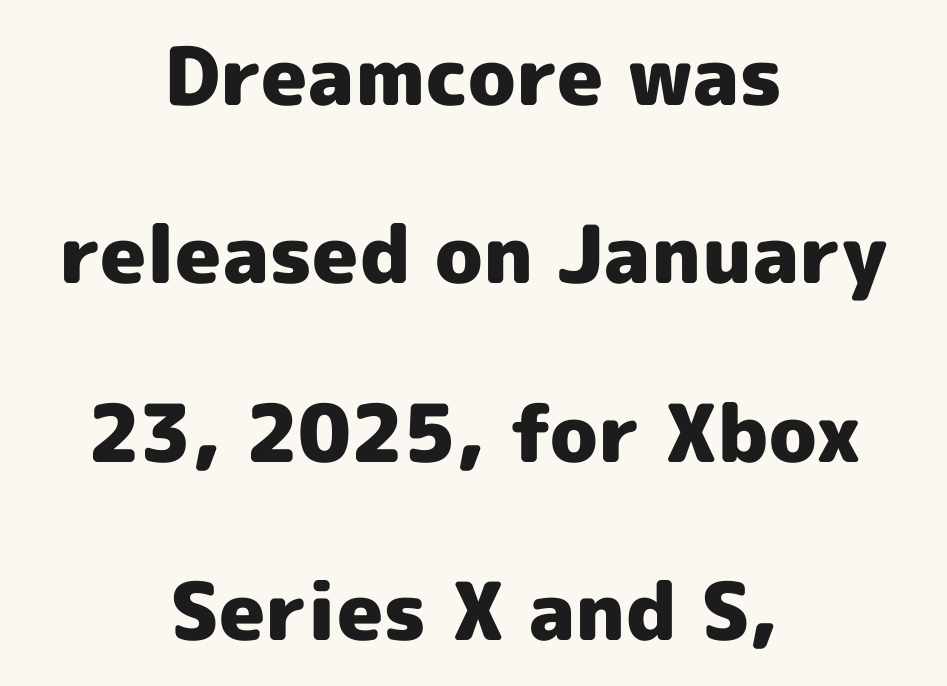
{"serif": "no", "italic": "no", "bold": "yes", "weight": "heavy", "width": "normal", "x_height": "medium", "monospaced": "no", "underline": "no", "align": "center", "line_spacing": "loose", "line_spacing_ratio": 2.23, "letter_spacing": "normal", "letter_spacing_em": 0.0, "glyph_px": 80}
